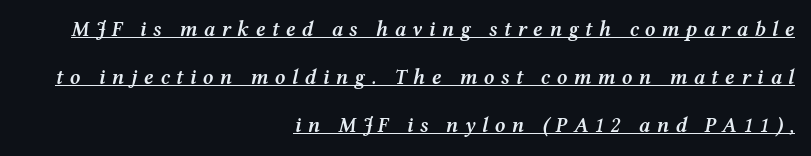
{"italic": "yes", "lean": "right", "slant_degrees": 12, "bold": "semi", "underline": "yes", "align": "right", "line_spacing": "loose", "line_spacing_ratio": 2.29, "letter_spacing": "wide", "letter_spacing_em": 0.3, "glyph_px": 21}
